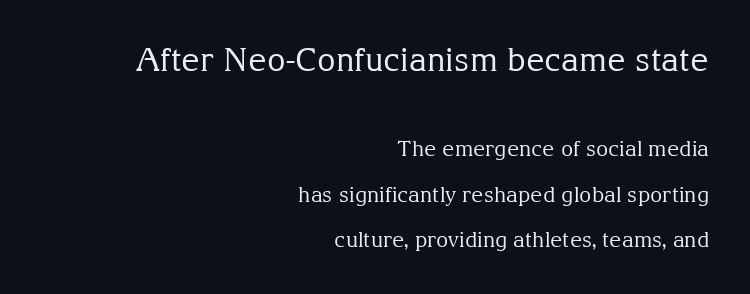
Q: Is the text bold? A: No.
Q: Is the text italic (slanted)? A: No, it is upright.
Q: Is the typeface a serif or a sans-serif typeface? A: Serif.
Q: Is the text underlined? A: No.
Q: How is the paragraph aligned? A: Right-aligned.
Q: Is the spacing between letters normal or unusually wide? A: Normal.
Q: Is the spacing between lines tight, normal or loose? A: Loose.
Q: Which block of text is set in a larger size, the first (top) or the second (bottom)? A: The first (top) one.
Q: Width (condensed, normal, or wide)? A: Normal.
Q: Stroke contrast? A: Medium.
Q: x-height? A: Medium.
Q: Monospaced? A: No.
